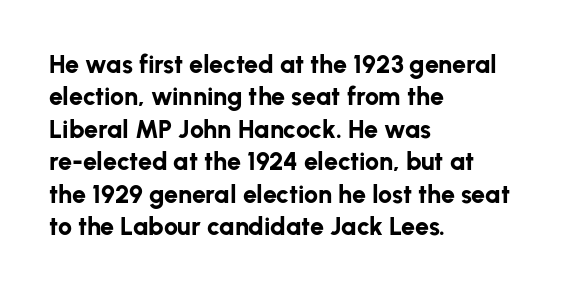
A typesetter would mark this as roman, not italic. The strokes are fattened all the way to bold. Beneath every word, the page is bare. The letters sit at their default tracking, neither squeezed nor spread. Notice how the passage keeps a crisp vertical edge on the left only. The lines sit at an ordinary, default distance from one another.
